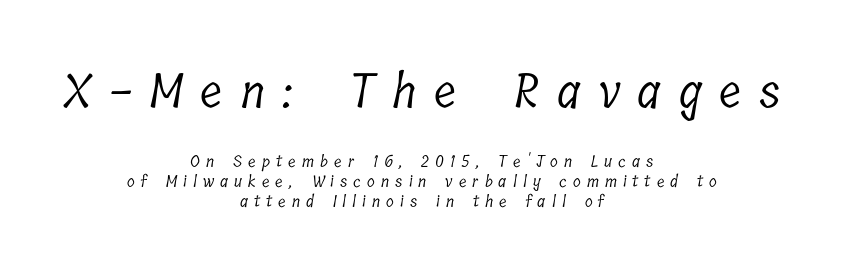
{"serif": "yes", "bold": "no", "weight": "light", "width": "condensed", "stroke_contrast": "low", "x_height": "medium", "monospaced": "no", "underline": "no", "align": "center", "line_spacing_ratio": 1.23, "letter_spacing": "wide", "letter_spacing_em": 0.38, "larger_block": "first", "size_ratio": 2.94, "glyph_px": 47}
